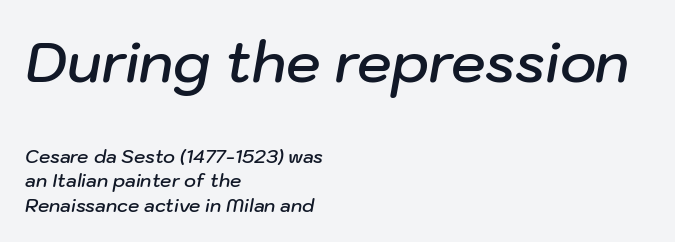
{"italic": "yes", "lean": "right", "slant_degrees": 10, "bold": "semi", "weight": "semibold", "width": "normal", "stroke_contrast": "low", "x_height": "medium", "monospaced": "no", "underline": "no", "align": "left", "line_spacing": "normal", "line_spacing_ratio": 1.36, "letter_spacing": "normal", "letter_spacing_em": 0.0, "larger_block": "first", "size_ratio": 3.06, "glyph_px": 55}
